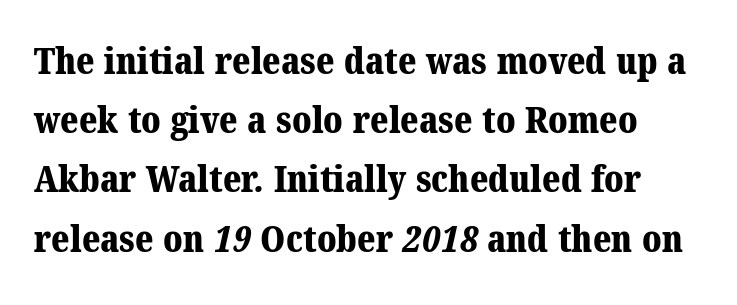
Q: Is the text bold? A: Yes.
Q: Is the typeface a serif or a sans-serif typeface? A: Serif.
Q: Is the text underlined? A: No.
Q: Is the spacing between letters normal or unusually wide? A: Normal.
Q: Is the spacing between lines tight, normal or loose? A: Normal.
Q: Width (condensed, normal, or wide)? A: Normal.
Q: Stroke contrast? A: Medium.
Q: x-height? A: Medium.
Q: Monospaced? A: No.
